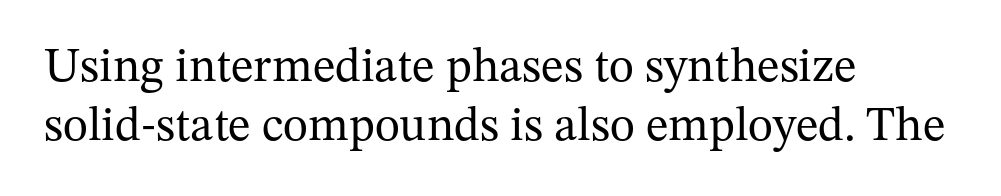
The image shows 48 px regular-weight serif type, upright; set left-aligned, line spacing 1.22x, normal letter spacing, not underlined; medium stroke contrast and a medium x-height.
